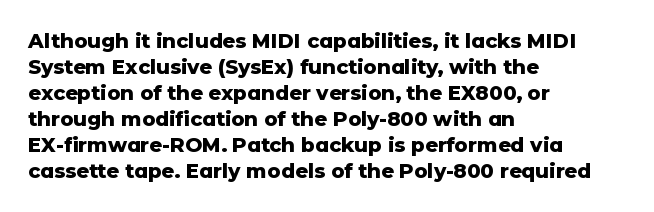
{"italic": "no", "bold": "yes", "underline": "no", "align": "left", "line_spacing": "normal", "line_spacing_ratio": 1.3, "letter_spacing": "normal", "letter_spacing_em": 0.0, "glyph_px": 20}
